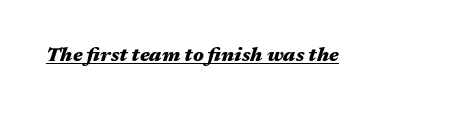
{"italic": "yes", "lean": "right", "slant_degrees": 17, "bold": "yes", "underline": "yes", "letter_spacing": "normal", "letter_spacing_em": 0.0, "glyph_px": 20}
